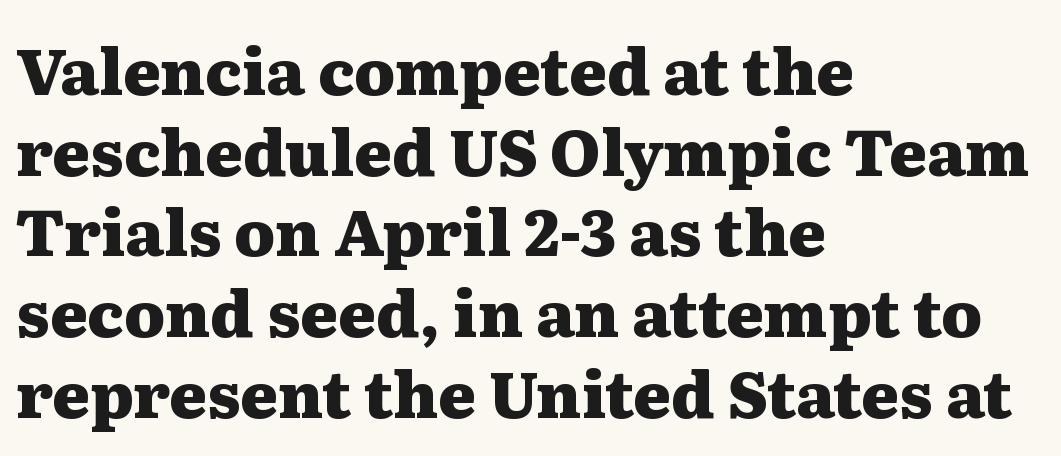
{"serif": "yes", "italic": "no", "bold": "yes", "weight": "heavy", "width": "wide", "stroke_contrast": "medium", "x_height": "medium", "monospaced": "no", "underline": "no", "align": "left", "line_spacing": "normal", "line_spacing_ratio": 1.26, "letter_spacing": "normal", "letter_spacing_em": 0.0, "glyph_px": 64}
